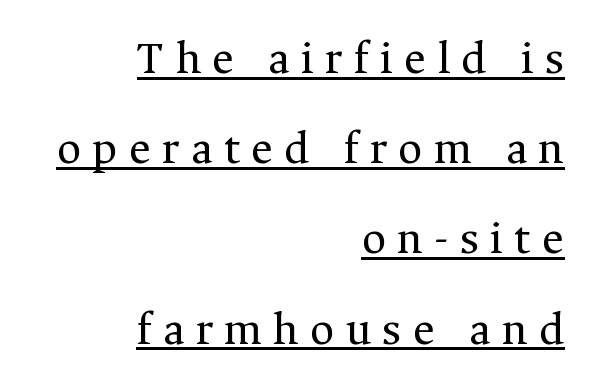
Counters stay open thanks to moderate or lighter strokes. Leading: increased. I'd call this a serif setting — the letters wear small feet. Italic: no, the glyphs are upright roman. Each line ends at the same right margin while the left side varies.
